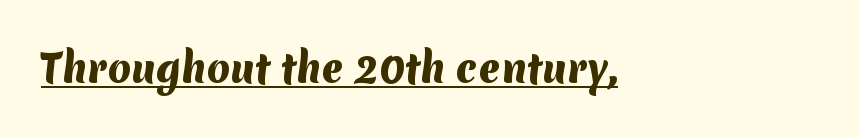
The image shows 38 px heavy sans-serif type; set left-aligned, normal letter spacing, underlined; medium stroke contrast and a medium x-height.
